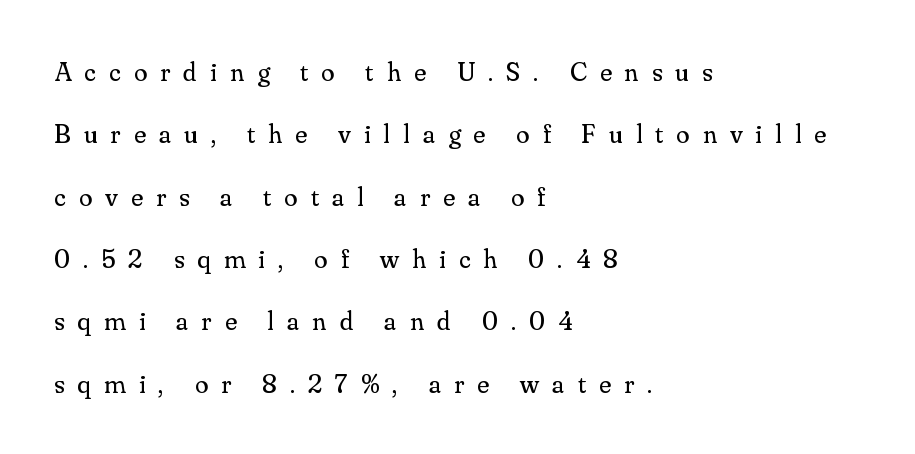
Q: Is the text bold? A: No.
Q: Is the text italic (slanted)? A: No, it is upright.
Q: Is the text underlined? A: No.
Q: How is the paragraph aligned? A: Left-aligned.
Q: Is the spacing between letters normal or unusually wide? A: Unusually wide.
Q: Is the spacing between lines tight, normal or loose? A: Loose.
